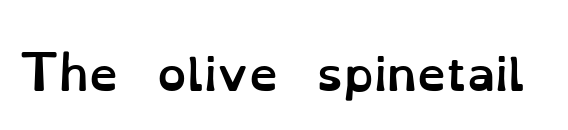
{"italic": "no", "bold": "yes", "weight": "semibold", "width": "normal", "stroke_contrast": "low", "x_height": "small", "monospaced": "no", "underline": "no", "letter_spacing": "normal", "letter_spacing_em": 0.0, "glyph_px": 46}
